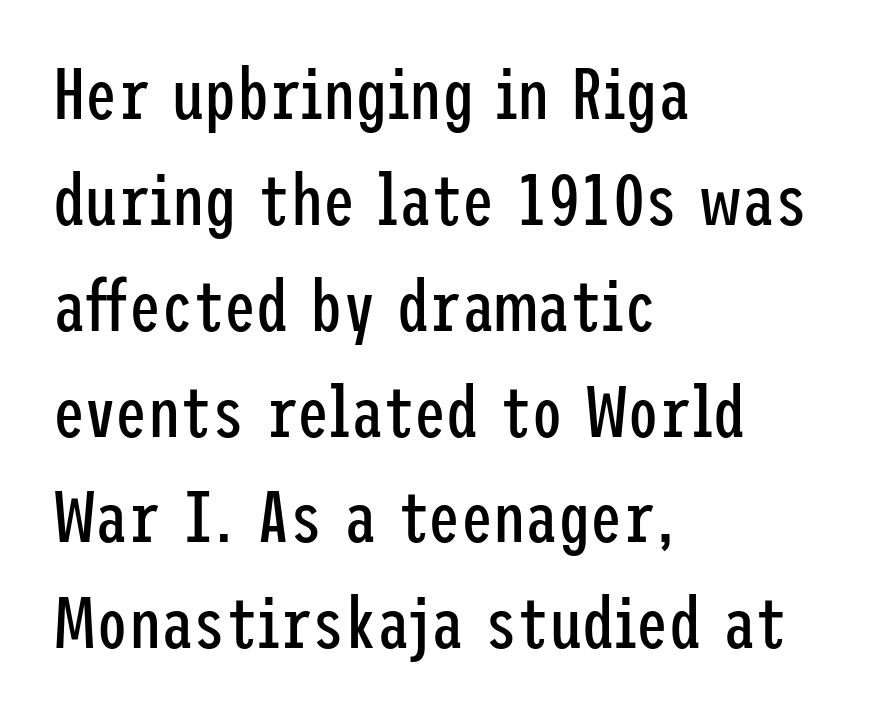
Q: Is the text bold? A: No.
Q: Is the text italic (slanted)? A: No, it is upright.
Q: Is the typeface a serif or a sans-serif typeface? A: Sans-serif.
Q: Is the text underlined? A: No.
Q: How is the paragraph aligned? A: Left-aligned.
Q: Is the spacing between letters normal or unusually wide? A: Normal.
Q: Is the spacing between lines tight, normal or loose? A: Normal.
Q: Width (condensed, normal, or wide)? A: Condensed.
Q: Stroke contrast? A: Low.
Q: x-height? A: Medium.
